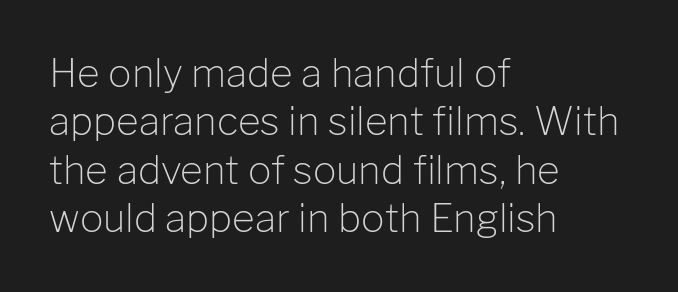
Where is the straight margin? On the left. In terms of posture, this sample is upright. Each word holds together tightly as a unit, with standard inter-letter gaps. A typesetter would call this proportional, since set widths differ per character.
